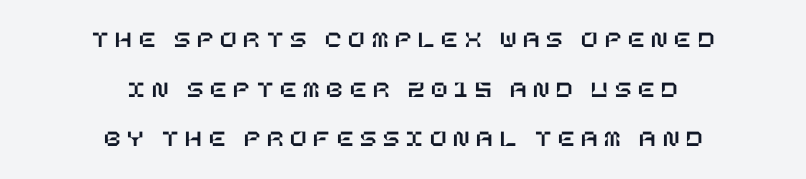
If you drew a line through each stem, it would be perfectly vertical. Each word looks stretched out because of the extra space between its letters. Leading: increased. The strip under each line holds only bare page. This rendering uses center alignment, leaving both contours irregular but symmetric.
